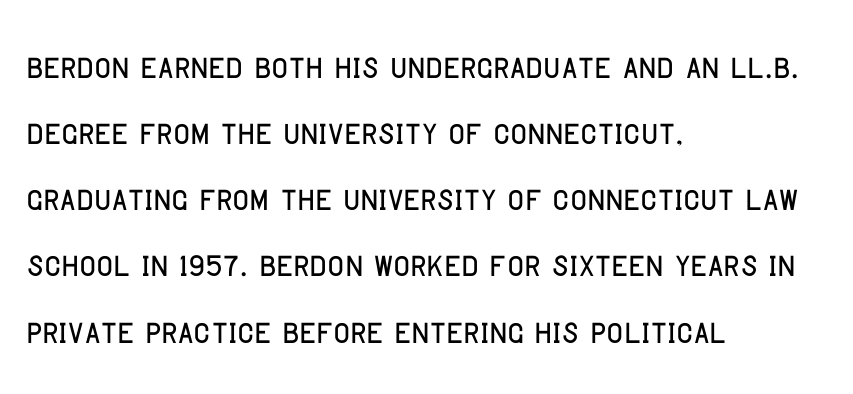
{"serif": "no", "italic": "no", "width": "condensed", "stroke_contrast": "low", "x_height": "large", "monospaced": "no", "underline": "no", "align": "left", "line_spacing": "normal", "line_spacing_ratio": 1.47, "letter_spacing": "normal", "letter_spacing_em": 0.0, "glyph_px": 45}
